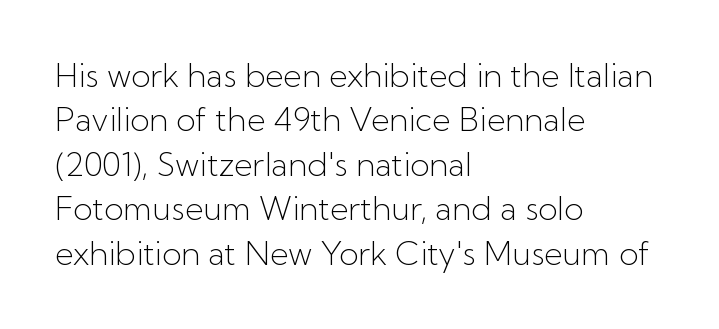
Q: Is the text bold? A: No.
Q: Is the text italic (slanted)? A: No, it is upright.
Q: Is the typeface a serif or a sans-serif typeface? A: Sans-serif.
Q: Is the text underlined? A: No.
Q: How is the paragraph aligned? A: Left-aligned.
Q: Is the spacing between letters normal or unusually wide? A: Normal.
Q: Is the spacing between lines tight, normal or loose? A: Normal.
Q: Width (condensed, normal, or wide)? A: Normal.
Q: Stroke contrast? A: Low.
Q: x-height? A: Medium.
Q: Monospaced? A: No.
